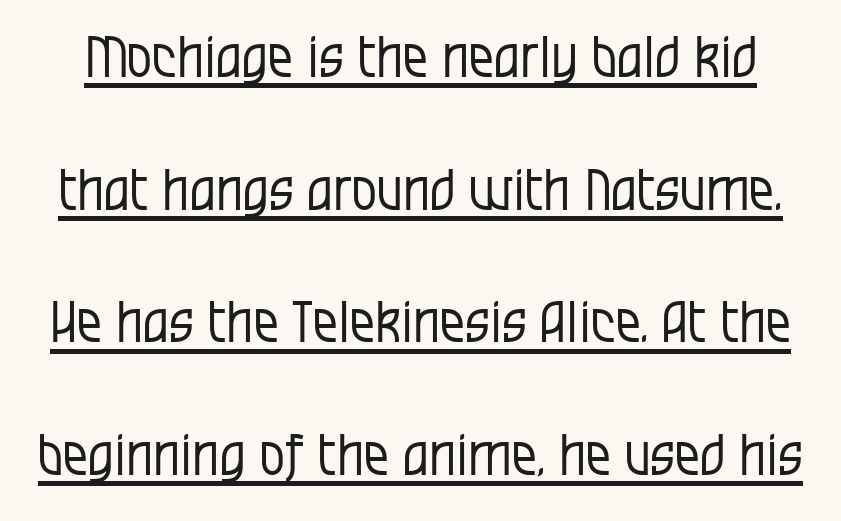
{"serif": "no", "italic": "no", "bold": "no", "weight": "regular", "width": "condensed", "stroke_contrast": "low", "x_height": "large", "monospaced": "no", "underline": "yes", "line_spacing": "loose", "line_spacing_ratio": 2.37, "letter_spacing": "normal", "letter_spacing_em": 0.0, "glyph_px": 56}
